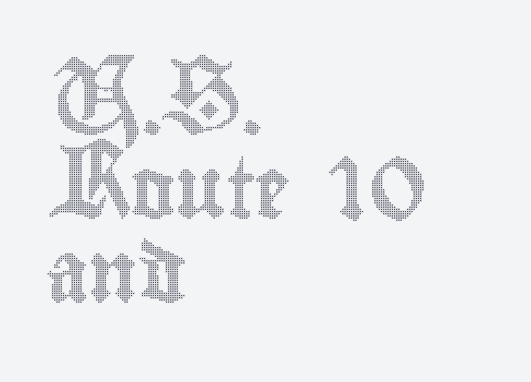
The image shows 61 px condensed type, upright; set left-aligned, normal line spacing (1.38x), normal letter spacing, not underlined; a small x-height.
